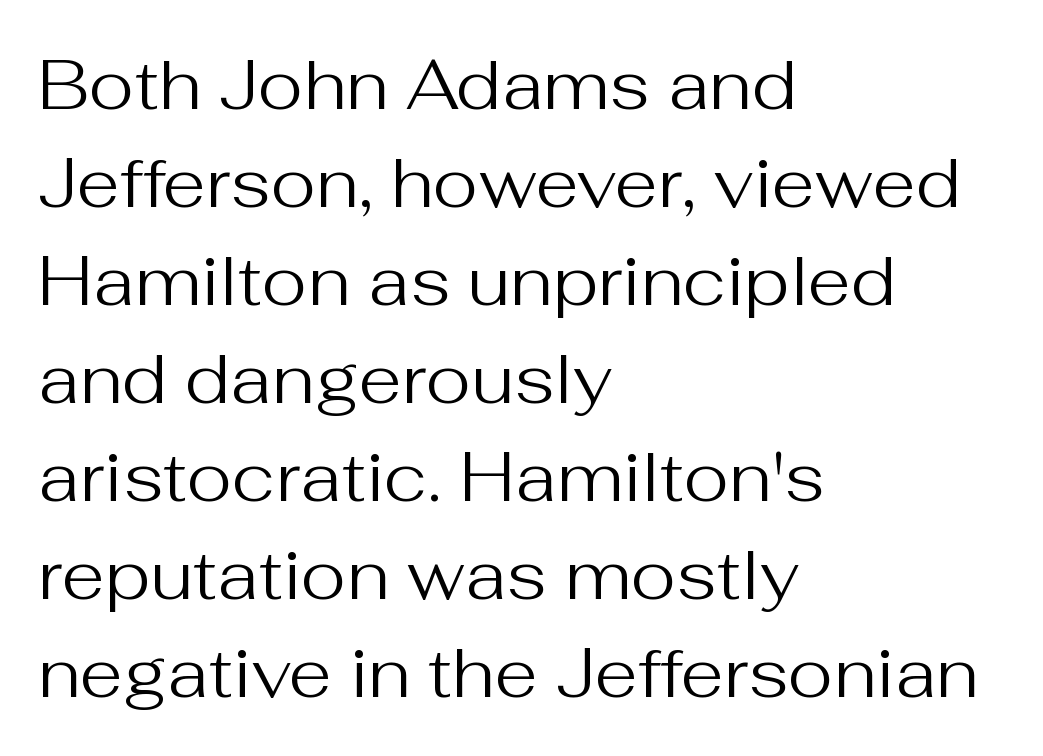
The image shows 70 px regular-weight sans-serif type, upright; set left-aligned, normal line spacing (1.4x), normal letter spacing, not underlined; medium stroke contrast and a medium x-height.
